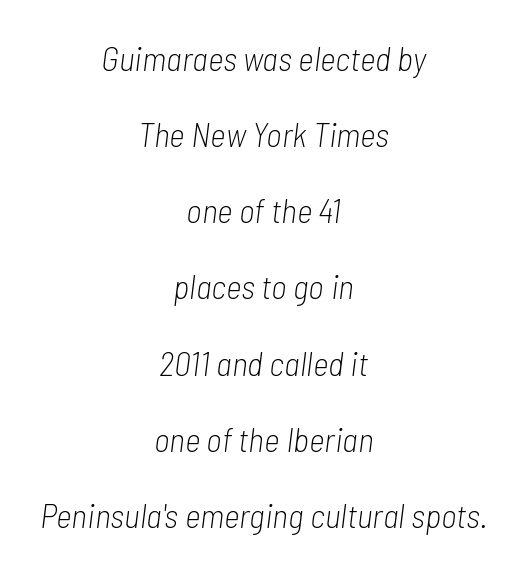
The image shows 34 px light, condensed type, italic (leaning right); set centered, loose line spacing (2.24x), normal letter spacing, not underlined; low stroke contrast and a medium x-height.
